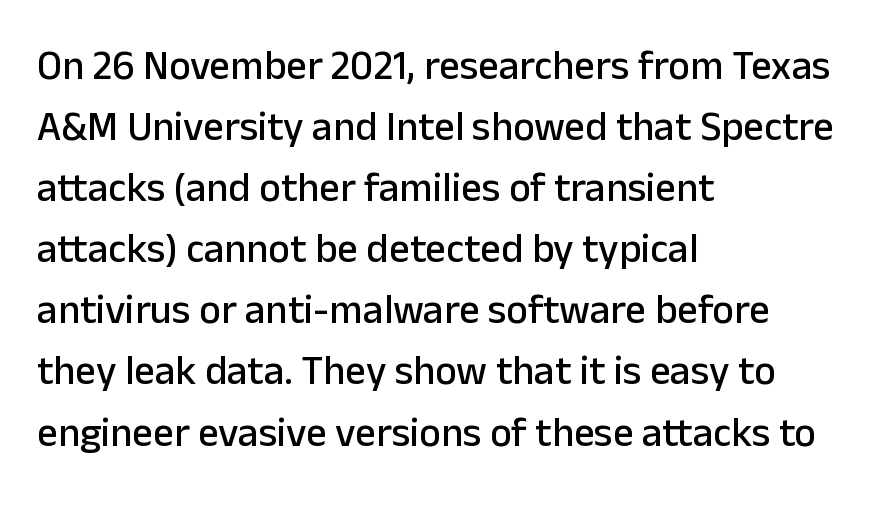
Rendered with straight, roman letterforms. Anything drawn beneath the words? Only blank space. Vertical spacing — default. The typesetter chose a ragged-right arrangement here.
